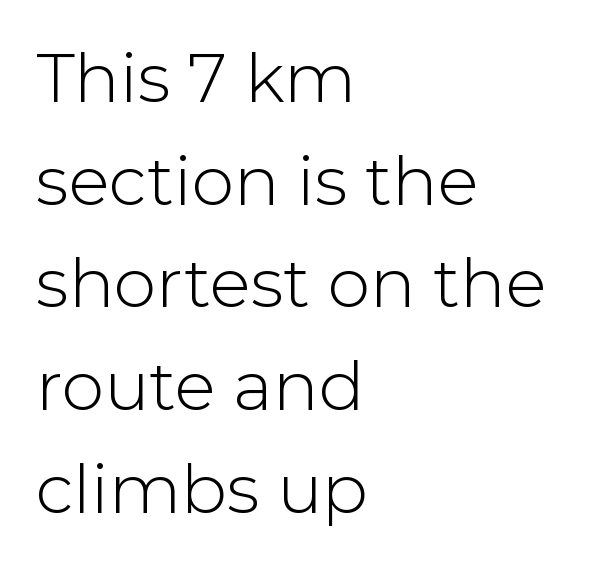
The image shows 68 px light sans-serif type, upright; set left-aligned, normal line spacing (1.51x), normal letter spacing, not underlined; low stroke contrast and a medium x-height.
